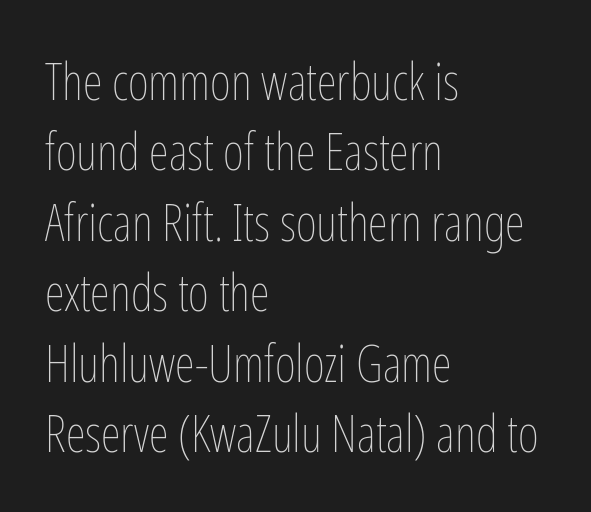
{"italic": "no", "bold": "no", "weight": "thin", "width": "condensed", "stroke_contrast": "low", "x_height": "medium", "monospaced": "no", "underline": "no", "align": "left", "line_spacing": "normal", "line_spacing_ratio": 1.38, "letter_spacing": "normal", "letter_spacing_em": 0.0, "glyph_px": 51}
